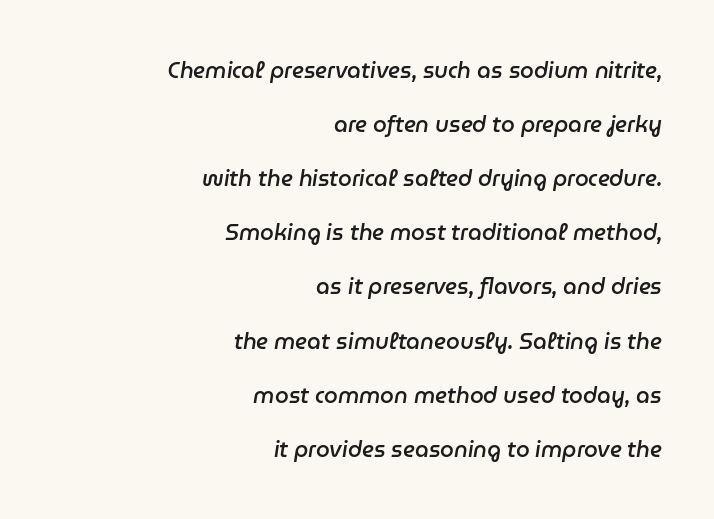
The image shows 22 px text type, italic (leaning right); set right-aligned, loose line spacing (2.46x), normal letter spacing, not underlined.
